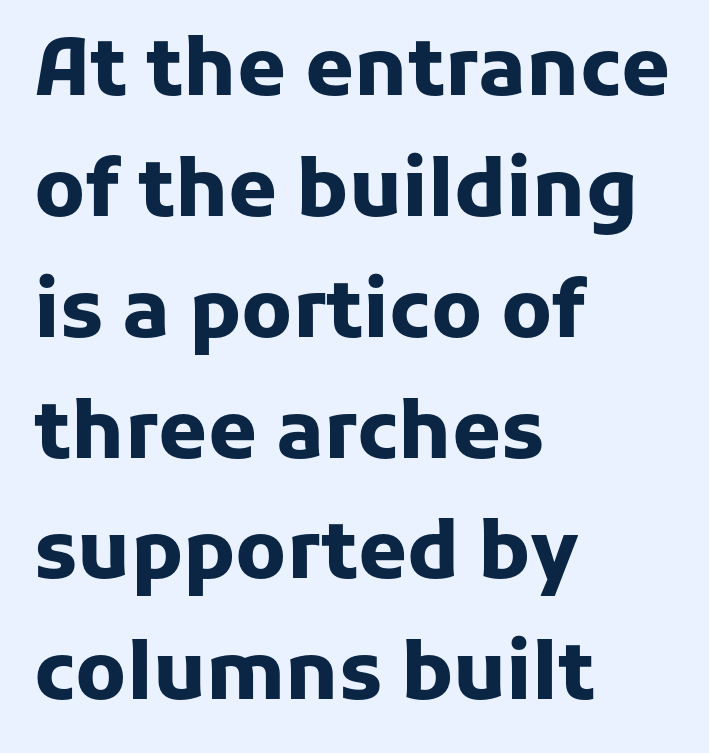
Q: Is the text bold? A: Yes.
Q: Is the text italic (slanted)? A: No, it is upright.
Q: Is the typeface a serif or a sans-serif typeface? A: Sans-serif.
Q: Is the text underlined? A: No.
Q: How is the paragraph aligned? A: Left-aligned.
Q: Is the spacing between letters normal or unusually wide? A: Normal.
Q: Is the spacing between lines tight, normal or loose? A: Normal.
Q: Width (condensed, normal, or wide)? A: Normal.
Q: Stroke contrast? A: Low.
Q: x-height? A: Medium.
Q: Monospaced? A: No.
